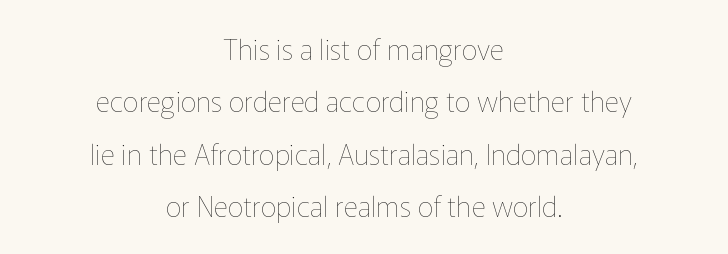
{"italic": "no", "bold": "no", "weight": "thin", "width": "normal", "stroke_contrast": "low", "x_height": "medium", "monospaced": "no", "underline": "no", "align": "center", "line_spacing_ratio": 1.87, "letter_spacing": "normal", "letter_spacing_em": 0.0, "glyph_px": 28}
